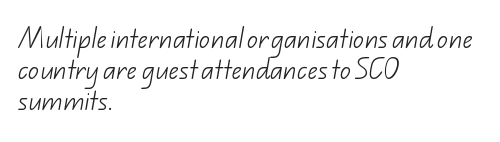
{"bold": "no", "underline": "no", "align": "left", "line_spacing": "normal", "line_spacing_ratio": 1.41, "letter_spacing": "normal", "letter_spacing_em": 0.0, "glyph_px": 22}
